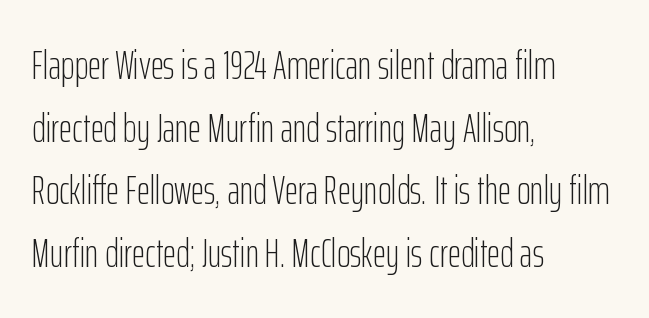
The image shows 41 px light, condensed sans-serif type, upright; set left-aligned, normal line spacing (1.53x), normal letter spacing, not underlined; low stroke contrast and a medium x-height.
